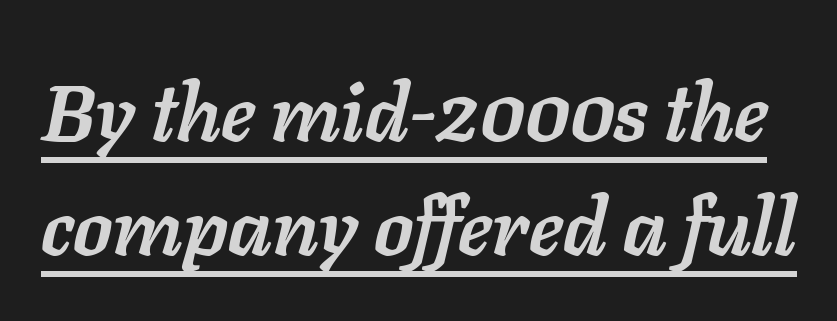
The image shows 80 px semibold type, italic (leaning right); set normal line spacing (1.42x), normal letter spacing, underlined; low stroke contrast and a medium x-height.
